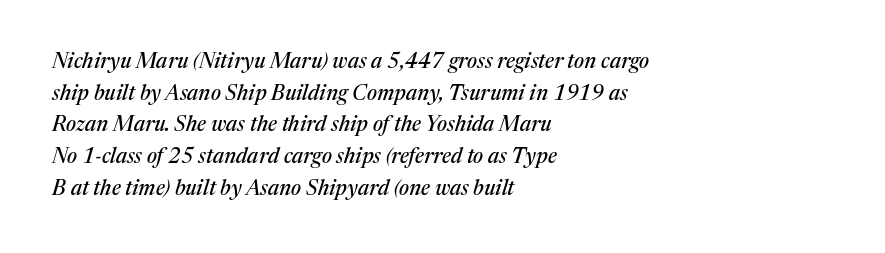
Q: Is the text italic (slanted)? A: Yes, it leans right by about 17 degrees.
Q: Is the text underlined? A: No.
Q: How is the paragraph aligned? A: Left-aligned.
Q: Is the spacing between letters normal or unusually wide? A: Normal.
Q: Is the spacing between lines tight, normal or loose? A: Normal.
